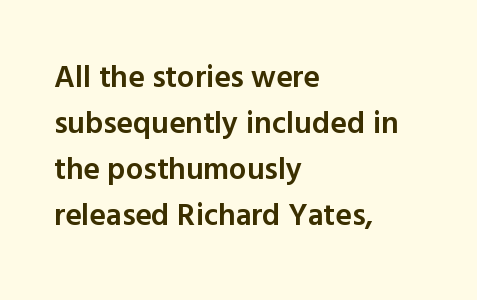
Baseline-to-baseline distance is the conventional proportion of letter height. Posture: straight, roman, zero tilt. Firm but not heavy-handed strokes: this text is semibold. The face used here is a sans, in the tradition of grotesques and geometrics.
